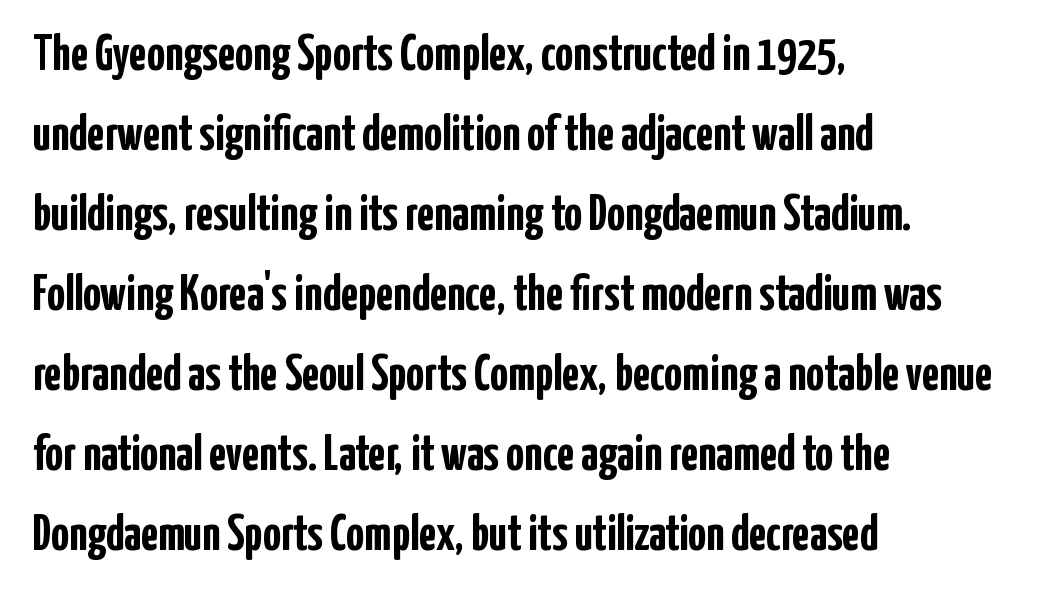
{"serif": "no", "italic": "no", "bold": "yes", "weight": "semibold", "width": "condensed", "stroke_contrast": "low", "x_height": "medium", "monospaced": "no", "underline": "no", "align": "left", "line_spacing": "normal", "line_spacing_ratio": 1.6, "letter_spacing": "normal", "letter_spacing_em": 0.0, "glyph_px": 50}
